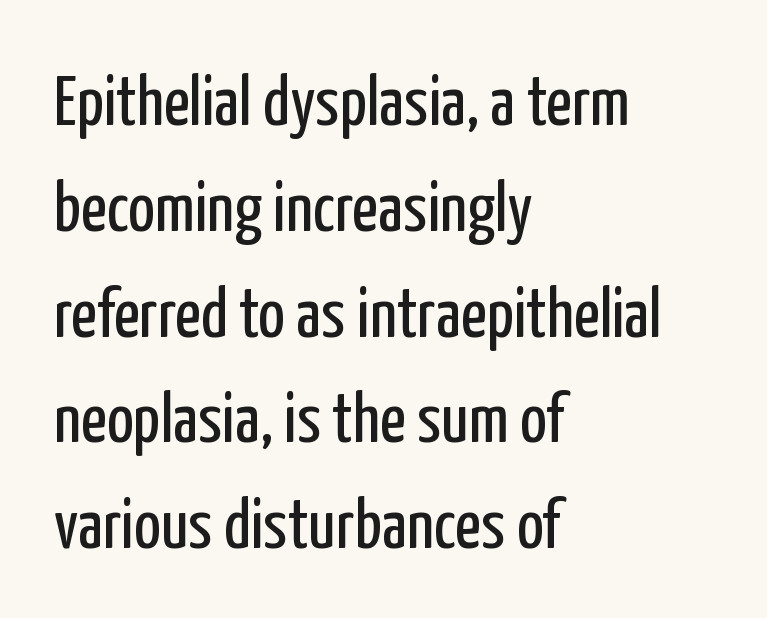
The image shows 71 px regular-weight, condensed sans-serif type, upright; set left-aligned, normal line spacing (1.49x), normal letter spacing, not underlined; low stroke contrast and a medium x-height.
